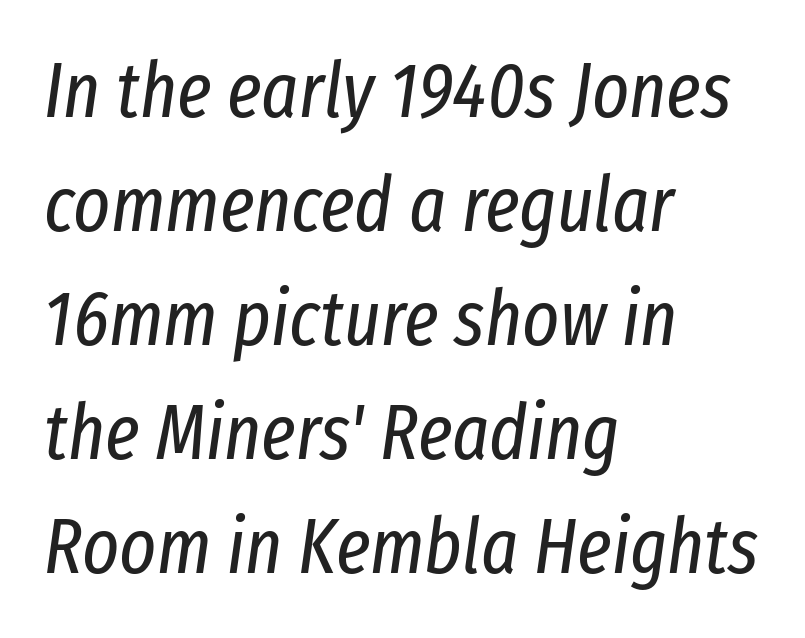
The image shows 78 px regular-weight, condensed type, italic (leaning right); set left-aligned, normal line spacing (1.46x), normal letter spacing, not underlined; low stroke contrast and a medium x-height.
